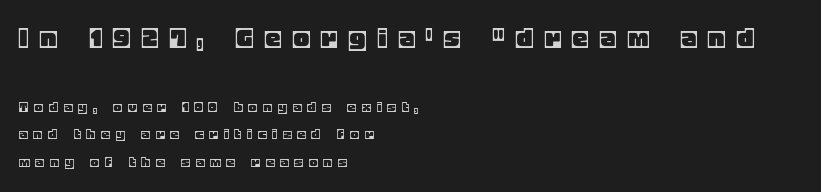
Q: Is the text italic (slanted)? A: No, it is upright.
Q: Is the text underlined? A: No.
Q: How is the paragraph aligned? A: Left-aligned.
Q: Is the spacing between letters normal or unusually wide? A: Unusually wide.
Q: Which block of text is set in a larger size, the first (top) or the second (bottom)? A: The first (top) one.
Q: Width (condensed, normal, or wide)? A: Normal.
Q: x-height? A: Large.
Q: Monospaced? A: No.
